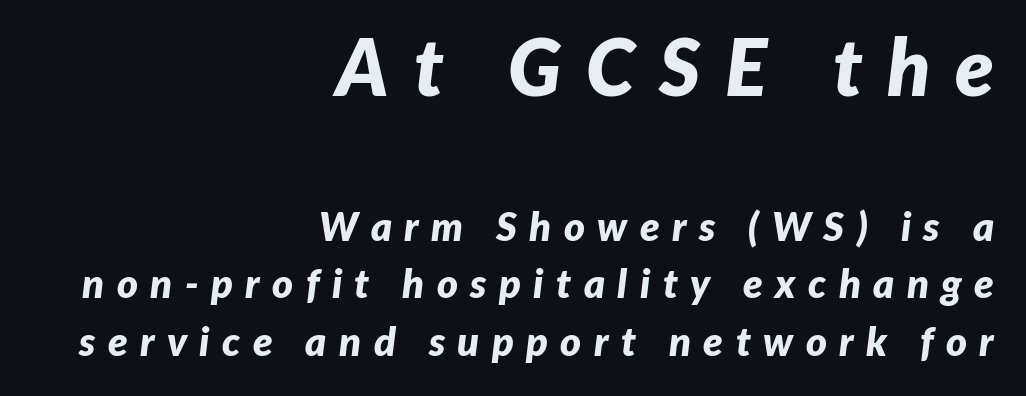
{"italic": "yes", "lean": "right", "slant_degrees": 7, "bold": "yes", "weight": "bold", "width": "normal", "stroke_contrast": "low", "x_height": "medium", "monospaced": "no", "underline": "no", "align": "right", "line_spacing": "normal", "line_spacing_ratio": 1.43, "letter_spacing": "wide", "letter_spacing_em": 0.31, "larger_block": "first", "size_ratio": 1.98, "glyph_px": 79}
